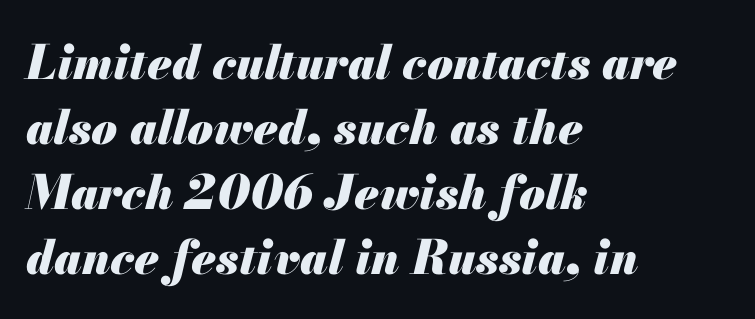
{"italic": "yes", "lean": "right", "slant_degrees": 13, "bold": "yes", "weight": "heavy", "width": "normal", "stroke_contrast": "medium", "x_height": "small", "monospaced": "no", "underline": "no", "align": "left", "line_spacing": "normal", "line_spacing_ratio": 1.38, "letter_spacing": "normal", "letter_spacing_em": 0.0, "glyph_px": 47}
